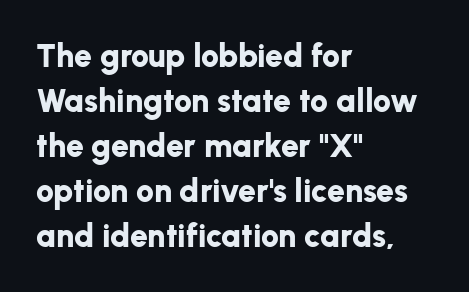
The letters advance in unequal steps, a hallmark of proportional type. In CSS terms this would be text-align: left. Words appear dense and cohesive because spacing is normal. A typesetter would label this face a sans. Descenders hang freely into open space.
